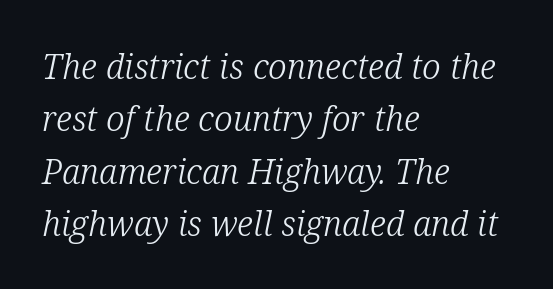
Q: Is the text bold? A: No.
Q: Is the text italic (slanted)? A: Yes, it leans right by about 12 degrees.
Q: Is the typeface a serif or a sans-serif typeface? A: Serif.
Q: Is the text underlined? A: No.
Q: How is the paragraph aligned? A: Left-aligned.
Q: Is the spacing between letters normal or unusually wide? A: Normal.
Q: Is the spacing between lines tight, normal or loose? A: Normal.
Q: Width (condensed, normal, or wide)? A: Normal.
Q: Stroke contrast? A: Low.
Q: x-height? A: Medium.
Q: Monospaced? A: No.
